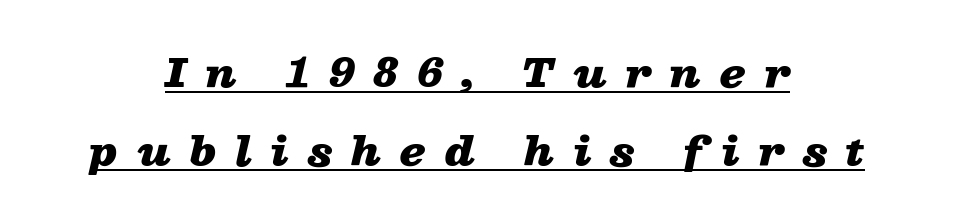
The image shows 39 px heavy, wide type, italic (leaning right); set centered, loose line spacing (2.01x), unusually wide letter spacing (+0.48 em), underlined; low stroke contrast and a medium x-height.
